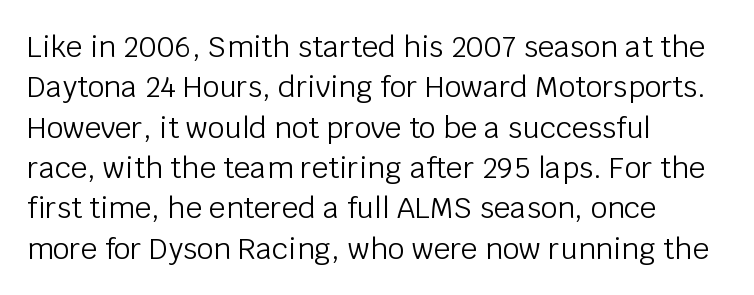
Q: Is the text bold? A: No.
Q: Is the text italic (slanted)? A: No, it is upright.
Q: Is the typeface a serif or a sans-serif typeface? A: Sans-serif.
Q: Is the text underlined? A: No.
Q: How is the paragraph aligned? A: Left-aligned.
Q: Is the spacing between letters normal or unusually wide? A: Normal.
Q: Is the spacing between lines tight, normal or loose? A: Normal.
Q: Width (condensed, normal, or wide)? A: Normal.
Q: Stroke contrast? A: Low.
Q: x-height? A: Large.
Q: Monospaced? A: No.
